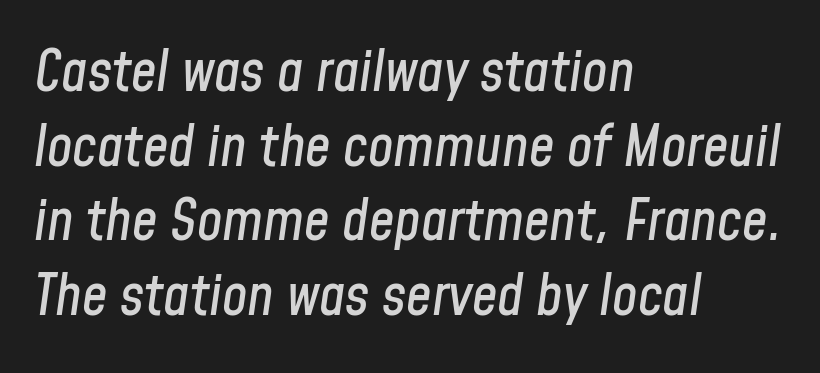
Words appear dense and cohesive because spacing is normal. Plain, unruled lines of type. Summary of vertical rhythm: regular, with standard interline spacing. Think of a printed novel: that variable character pitch is what you see here. The text block is weighted toward the left margin, trailing off unevenly rightward.
